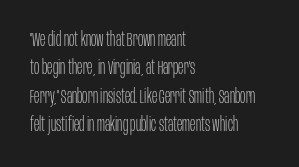
Q: Is the text bold? A: No.
Q: Is the text italic (slanted)? A: No, it is upright.
Q: Is the text underlined? A: No.
Q: How is the paragraph aligned? A: Left-aligned.
Q: Is the spacing between letters normal or unusually wide? A: Normal.
Q: Is the spacing between lines tight, normal or loose? A: Normal.
